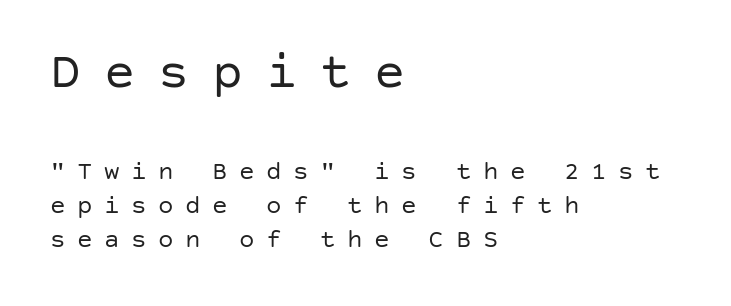
Line starts are locked; line ends wander. Quick note: interline space is typical. The more generous point size was reserved for the upper chunk. Upright lettering throughout. Words appear elongated and porous because spacing is wide.
